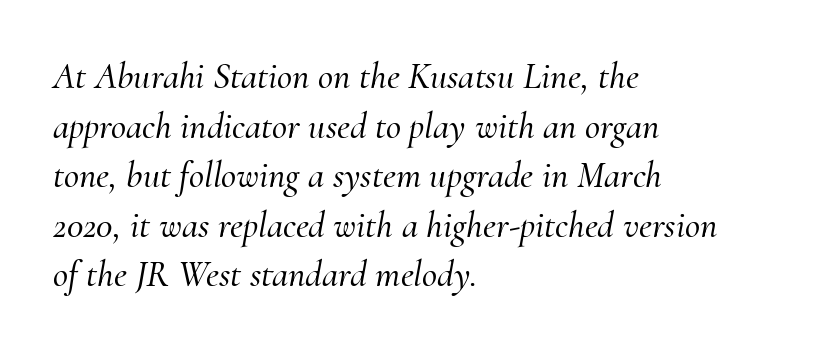
Q: Is the text italic (slanted)? A: Yes, it leans right by about 10 degrees.
Q: Is the typeface a serif or a sans-serif typeface? A: Serif.
Q: Is the text underlined? A: No.
Q: How is the paragraph aligned? A: Left-aligned.
Q: Is the spacing between letters normal or unusually wide? A: Normal.
Q: Is the spacing between lines tight, normal or loose? A: Normal.
Q: Width (condensed, normal, or wide)? A: Normal.
Q: Stroke contrast? A: Medium.
Q: x-height? A: Small.
Q: Monospaced? A: No.
